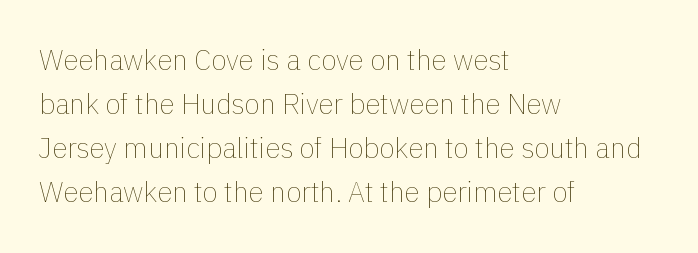
The font sits on the lighter half of the weight spectrum, regular included. Italic: no, the glyphs are upright roman. Caption: multi-line text, flush left, ragged right. Just letters on the line, the space beneath them empty. Proportional: the letters do not fall into vertical columns.
